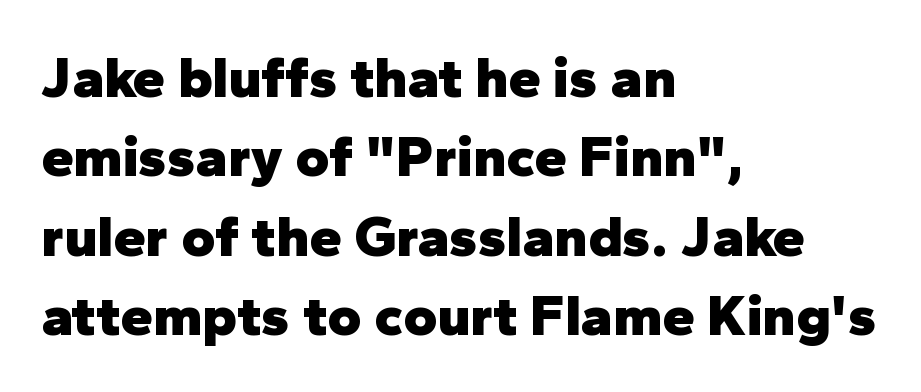
{"serif": "no", "italic": "no", "bold": "yes", "weight": "heavy", "width": "normal", "stroke_contrast": "low", "x_height": "medium", "monospaced": "no", "underline": "no", "align": "left", "line_spacing": "normal", "line_spacing_ratio": 1.37, "letter_spacing": "normal", "letter_spacing_em": 0.0, "glyph_px": 58}
